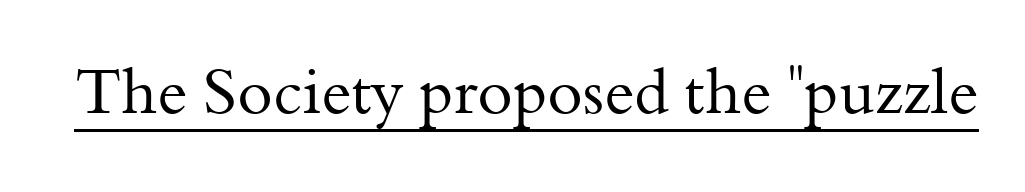
The face used here is rendered with its standard letterfit. The typeface has the unassuming heft of standard copy or less. The specimen includes a rule beneath the text block's lines. A roman cut, with each character standing at attention.
